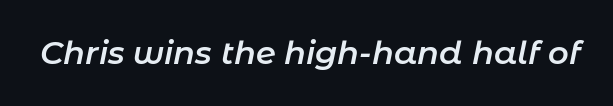
Q: Is the text bold? A: Semi-bold.
Q: Is the text italic (slanted)? A: Yes, it leans right by about 11 degrees.
Q: Is the text underlined? A: No.
Q: Is the spacing between letters normal or unusually wide? A: Normal.
Q: Width (condensed, normal, or wide)? A: Normal.
Q: Stroke contrast? A: Low.
Q: x-height? A: Medium.
Q: Monospaced? A: No.
